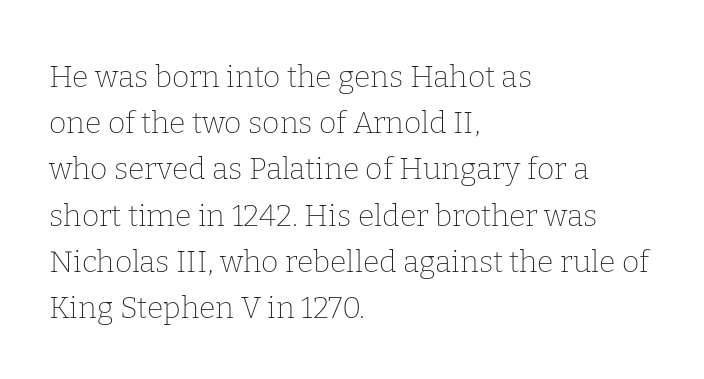
The image shows 30 px thin serif type, upright; set left-aligned, normal line spacing (1.54x), normal letter spacing, not underlined; low stroke contrast and a medium x-height.
